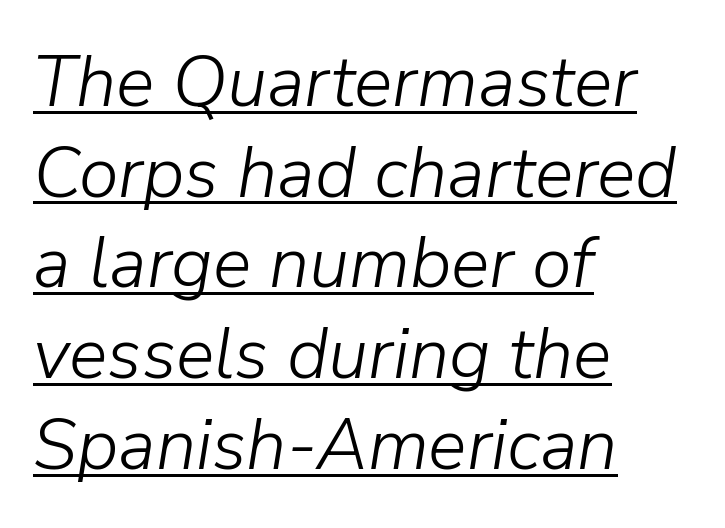
Q: Is the text bold? A: No.
Q: Is the text italic (slanted)? A: Yes, it leans right by about 9 degrees.
Q: Is the text underlined? A: Yes.
Q: How is the paragraph aligned? A: Left-aligned.
Q: Is the spacing between letters normal or unusually wide? A: Normal.
Q: Is the spacing between lines tight, normal or loose? A: Normal.
Q: Width (condensed, normal, or wide)? A: Normal.
Q: Stroke contrast? A: Low.
Q: x-height? A: Medium.
Q: Monospaced? A: No.
